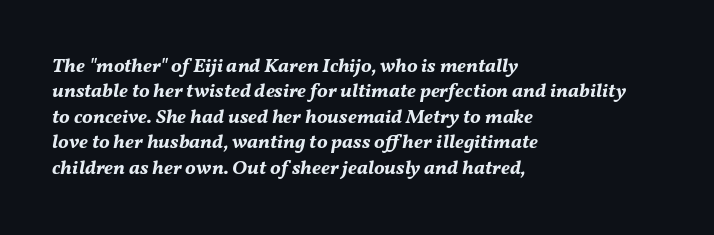
Is the type slanted? Yes — the strokes lean at a clear angle. Anything drawn beneath the words? Only blank space. The typesetting leans heavy: a genuine bold. Visually the block forms a straight wall on the left and a jagged coastline on the right.
